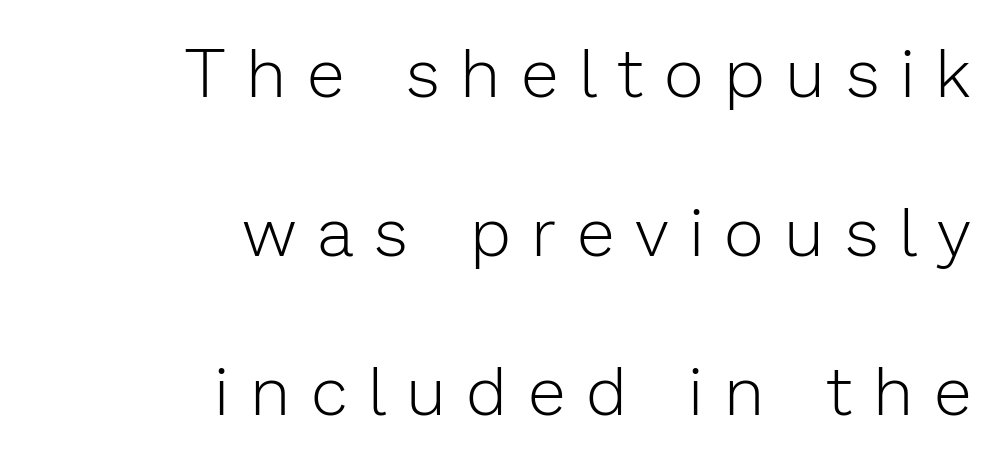
The ragged edge is on the left, which tells us the setting is flush right. The horizontal fit of the characters is loose and conspicuously gappy. Every character sits straight up, as roman type does. Think of a printed novel: that variable character pitch is what you see here.
